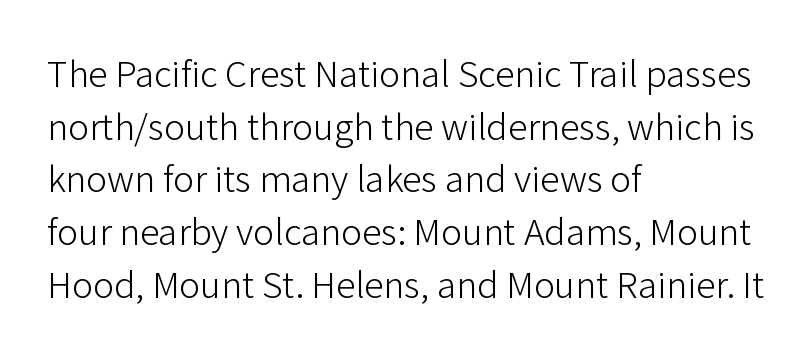
{"serif": "no", "italic": "no", "bold": "no", "weight": "light", "width": "normal", "stroke_contrast": "low", "x_height": "medium", "monospaced": "no", "underline": "no", "align": "left", "line_spacing": "normal", "line_spacing_ratio": 1.35, "letter_spacing": "normal", "letter_spacing_em": 0.0, "glyph_px": 39}
